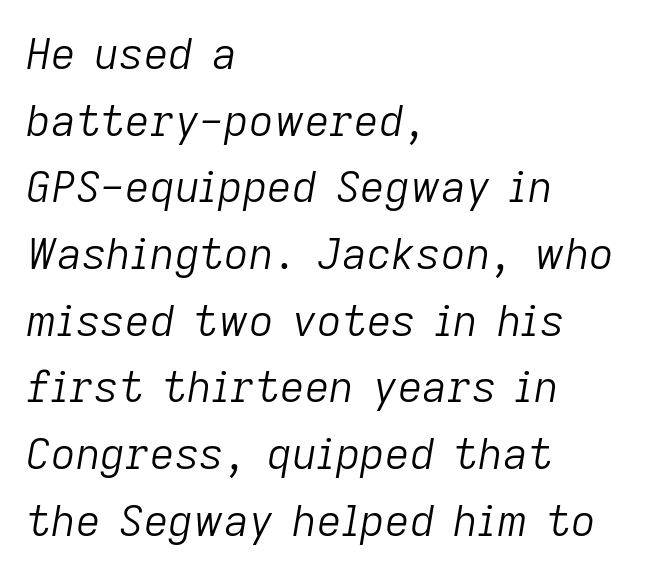
Q: Is the text bold? A: No.
Q: Is the text italic (slanted)? A: Yes, it leans right by about 9 degrees.
Q: Is the text underlined? A: No.
Q: How is the paragraph aligned? A: Left-aligned.
Q: Is the spacing between letters normal or unusually wide? A: Normal.
Q: Is the spacing between lines tight, normal or loose? A: Normal.
Q: Width (condensed, normal, or wide)? A: Normal.
Q: Stroke contrast? A: Low.
Q: x-height? A: Medium.
Q: Monospaced? A: No.
